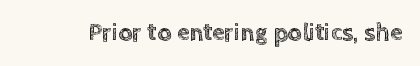
Q: Is the text italic (slanted)? A: No, it is upright.
Q: Is the text underlined? A: No.
Q: Is the spacing between letters normal or unusually wide? A: Normal.
